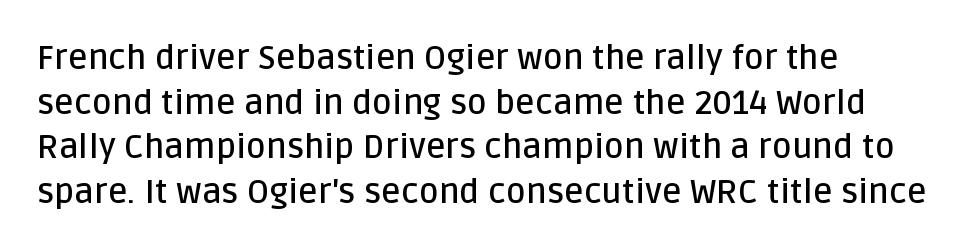
{"serif": "no", "italic": "no", "bold": "semi", "weight": "semibold", "width": "normal", "stroke_contrast": "low", "x_height": "large", "monospaced": "no", "underline": "no", "align": "left", "line_spacing": "normal", "line_spacing_ratio": 1.31, "letter_spacing": "normal", "letter_spacing_em": 0.0, "glyph_px": 34}
